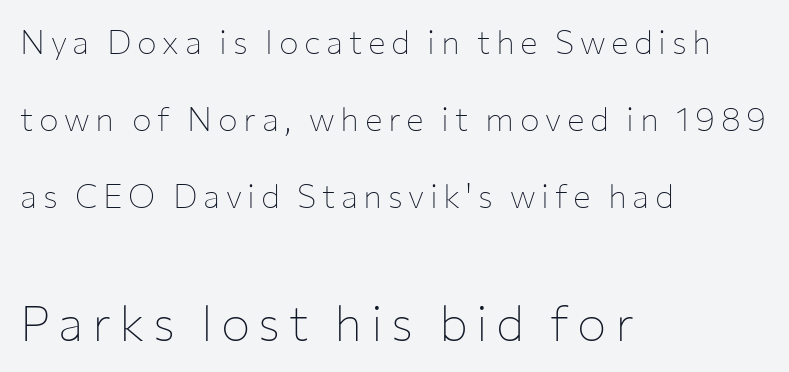
Q: Is the text bold? A: No.
Q: Is the text italic (slanted)? A: No, it is upright.
Q: Is the typeface a serif or a sans-serif typeface? A: Sans-serif.
Q: Is the text underlined? A: No.
Q: How is the paragraph aligned? A: Left-aligned.
Q: Is the spacing between lines tight, normal or loose? A: Loose.
Q: Which block of text is set in a larger size, the first (top) or the second (bottom)? A: The second (bottom) one.
Q: Width (condensed, normal, or wide)? A: Normal.
Q: Stroke contrast? A: Low.
Q: x-height? A: Medium.
Q: Monospaced? A: No.
